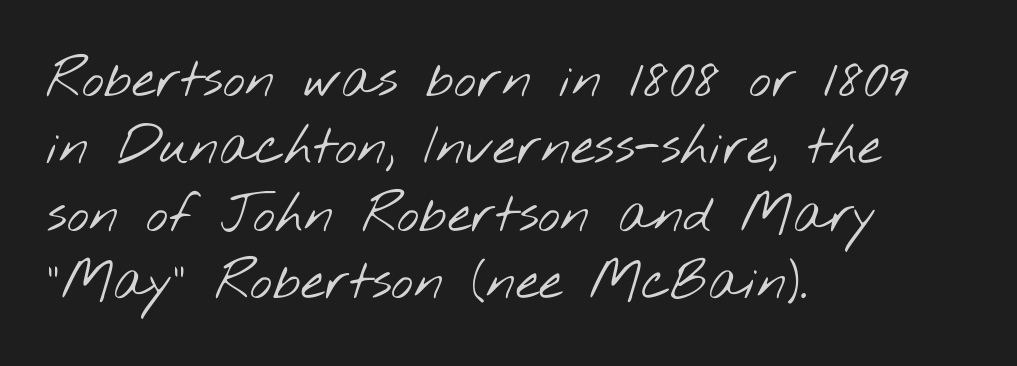
The space between consecutive lines is moderate. Serif or sans? Sans — the stroke terminals are bare. Honestly, the letter spacing is just normal — you wouldn't notice it. Note the varied advance widths — an 'i' is clearly narrower than an 'm'.
